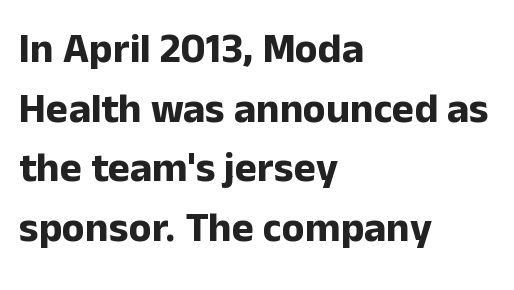
{"serif": "no", "italic": "no", "bold": "yes", "weight": "bold", "width": "normal", "stroke_contrast": "low", "x_height": "medium", "monospaced": "no", "underline": "no", "align": "left", "line_spacing": "normal", "line_spacing_ratio": 1.42, "letter_spacing": "normal", "letter_spacing_em": 0.0, "glyph_px": 42}
